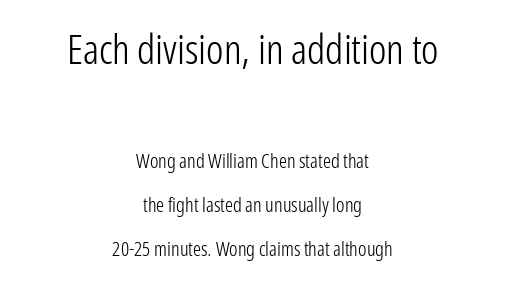
Q: Is the text bold? A: No.
Q: Is the text italic (slanted)? A: No, it is upright.
Q: Is the typeface a serif or a sans-serif typeface? A: Sans-serif.
Q: Is the text underlined? A: No.
Q: How is the paragraph aligned? A: Centered.
Q: Is the spacing between letters normal or unusually wide? A: Normal.
Q: Is the spacing between lines tight, normal or loose? A: Loose.
Q: Which block of text is set in a larger size, the first (top) or the second (bottom)? A: The first (top) one.
Q: Width (condensed, normal, or wide)? A: Condensed.
Q: Stroke contrast? A: Low.
Q: x-height? A: Medium.
Q: Monospaced? A: No.
